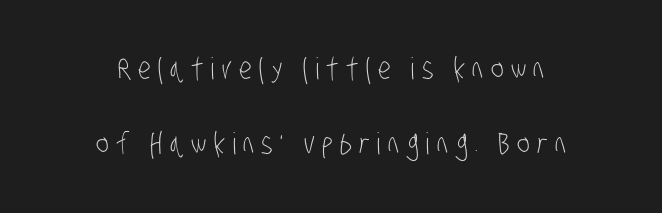
The image shows 30 px light, condensed sans-serif type; set centered, loose line spacing (2.49x), unusually wide letter spacing (+0.24 em), not underlined; low stroke contrast and a large x-height.
